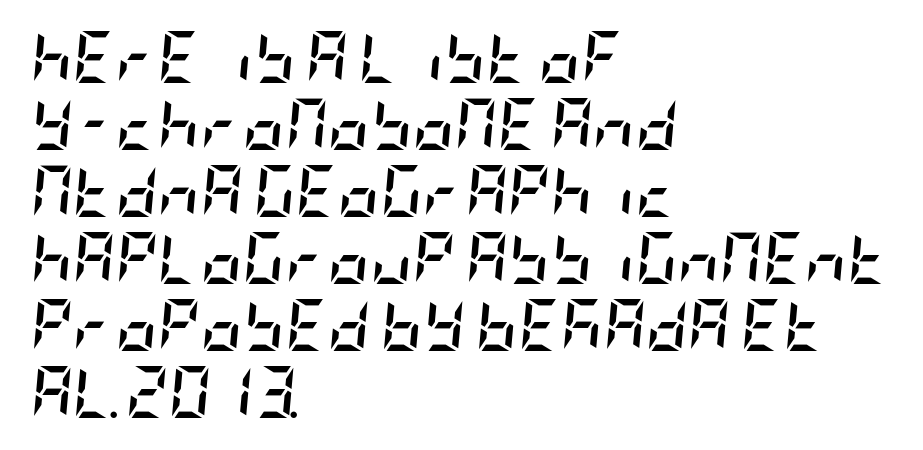
{"italic": "yes", "lean": "right", "slant_degrees": 5, "bold": "yes", "weight": "semibold", "width": "condensed", "stroke_contrast": "low", "x_height": "large", "underline": "no", "align": "left", "line_spacing": "normal", "line_spacing_ratio": 1.29, "letter_spacing": "normal", "letter_spacing_em": 0.0, "glyph_px": 52}
